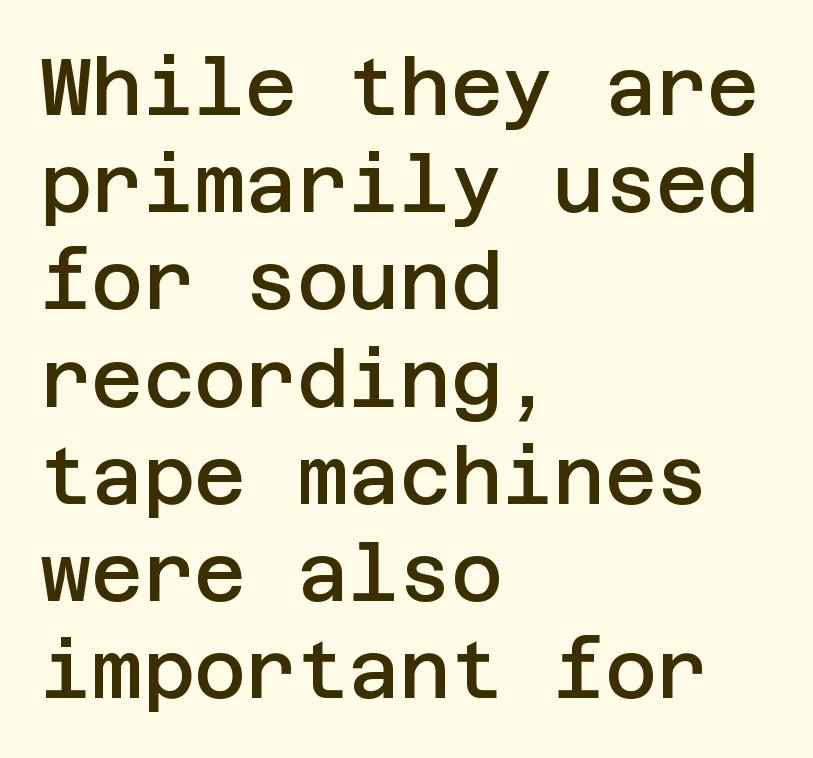
The image shows 79 px semibold sans-serif type, upright; set left-aligned, line spacing 1.23x, normal letter spacing, not underlined; low stroke contrast and a large x-height.
